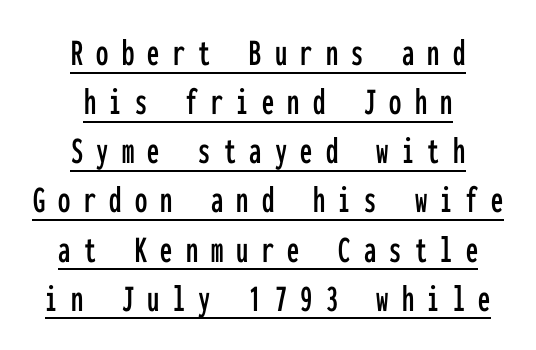
Q: Is the text italic (slanted)? A: No, it is upright.
Q: Is the typeface a serif or a sans-serif typeface? A: Sans-serif.
Q: Is the text underlined? A: Yes.
Q: How is the paragraph aligned? A: Centered.
Q: Is the spacing between letters normal or unusually wide? A: Unusually wide.
Q: Is the spacing between lines tight, normal or loose? A: Normal.
Q: Width (condensed, normal, or wide)? A: Condensed.
Q: Stroke contrast? A: Low.
Q: x-height? A: Medium.
Q: Monospaced? A: Yes.
